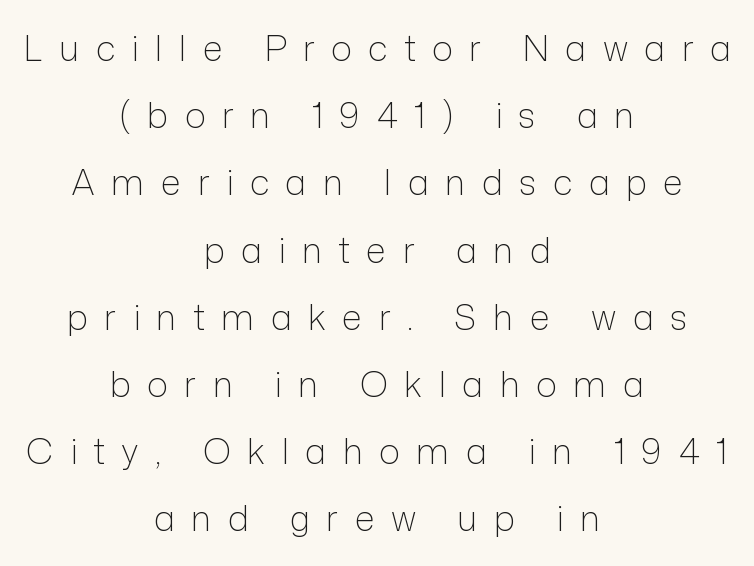
{"serif": "no", "italic": "no", "bold": "no", "weight": "light", "width": "normal", "stroke_contrast": "low", "x_height": "medium", "monospaced": "no", "underline": "no", "align": "center", "line_spacing": "loose", "line_spacing_ratio": 1.92, "letter_spacing": "wide", "letter_spacing_em": 0.47, "glyph_px": 35}
